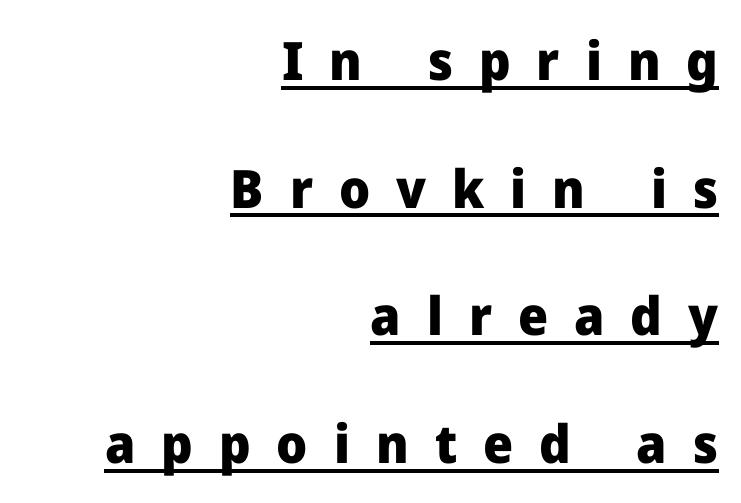
There is plenty of visible air inserted between adjacent glyphs. The font family rendered here belongs to the sans-serif group. The rag falls on the left side of this text block. The words here are underlined.
